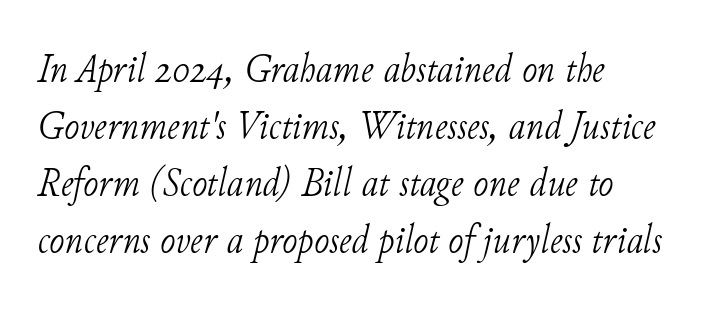
The image shows 41 px light serif type, italic (leaning right); set left-aligned, normal line spacing (1.39x), normal letter spacing, not underlined; low stroke contrast and a small x-height.
